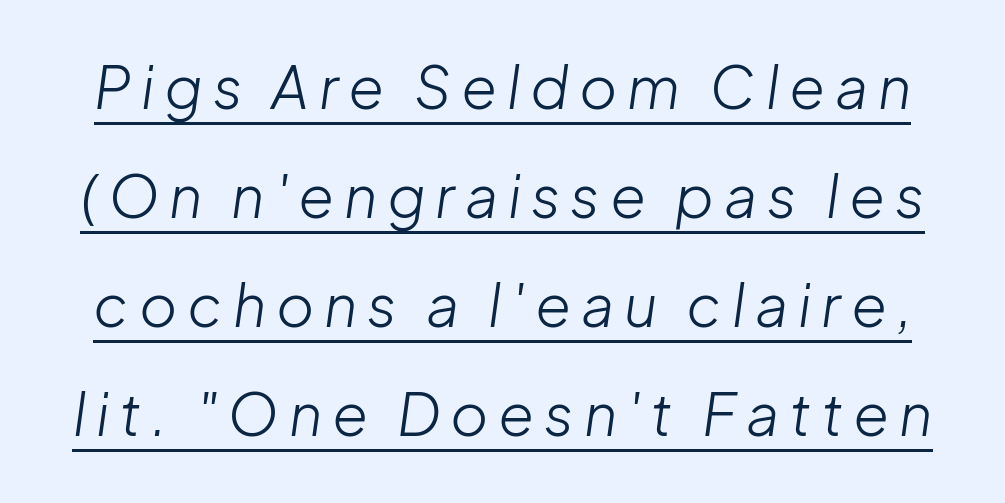
Q: Is the text bold? A: No.
Q: Is the text italic (slanted)? A: Yes, it leans right by about 8 degrees.
Q: Is the text underlined? A: Yes.
Q: Width (condensed, normal, or wide)? A: Normal.
Q: Stroke contrast? A: Low.
Q: x-height? A: Medium.
Q: Monospaced? A: No.
